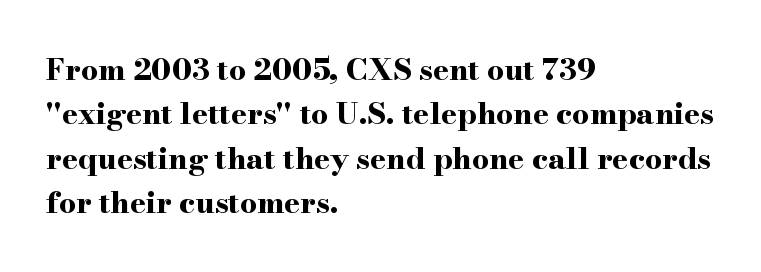
The image shows 30 px bold, wide serif type, upright; set left-aligned, normal line spacing (1.48x), normal letter spacing, not underlined; high stroke contrast and a small x-height.
